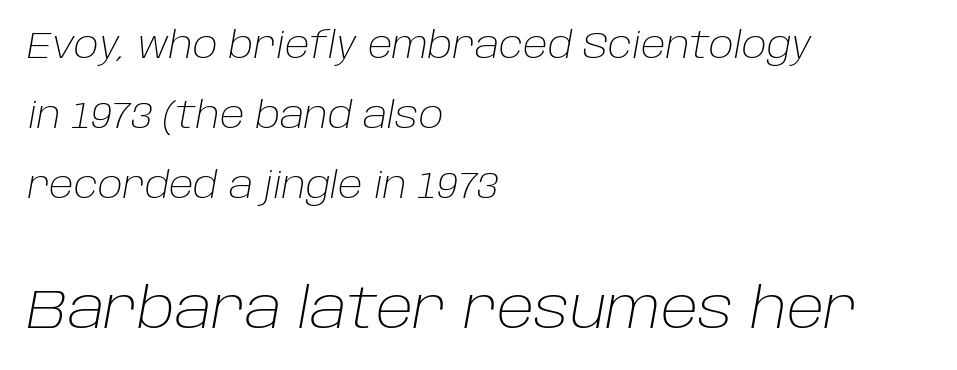
You could not count columns in this text — the font is proportionally spaced. The foot of each line stays bare and open. Spacing between characters is what you'd get straight out of the box. Horizontally, the lines are justified to the leading edge only. This layout puts the modest block above and the oversized block below. Letters have the restrained weight of plain body copy at most.
